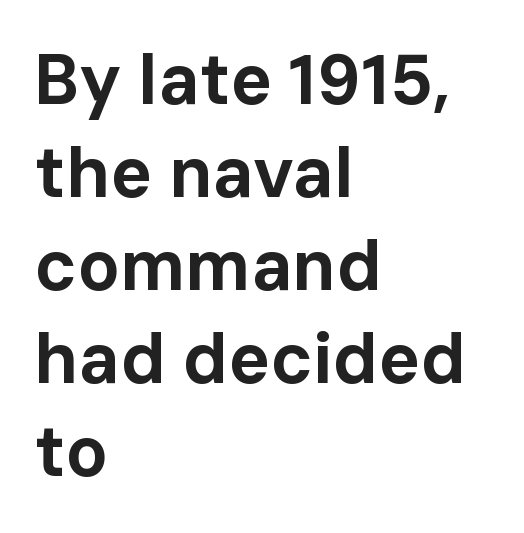
Which margin do the lines hug? The left one — the right edge is uneven. These lines keep a tight, regular rhythm from letter to letter. Think of a printed novel: that variable character pitch is what you see here. Designer's note — italics off, roman on. These lines carry a lot of weight — the face is fully bold.
